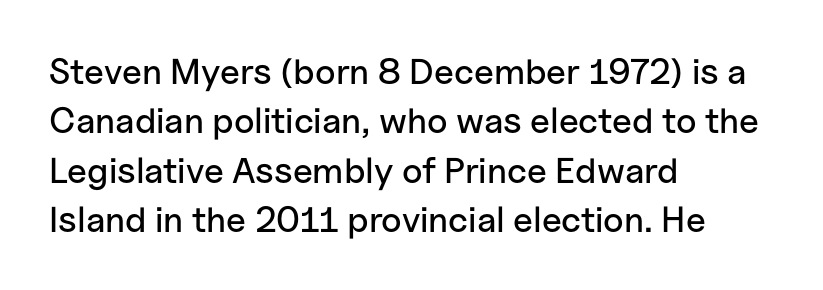
Observe the ordinary spacing: letters are neighbours, not strangers. Look at the bottom of the vertical strokes: they stop flat, with no serifs. You could not count columns in this text — the font is proportionally spaced. Interline gaps are of average width in this sample. Horizontally, the lines are justified to the leading edge only. The specimen reads as upright at a glance.
